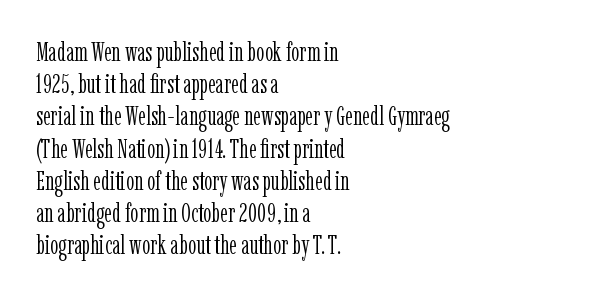
The image shows 26 px text type, upright; set left-aligned, line spacing 1.24x, normal letter spacing, not underlined.
